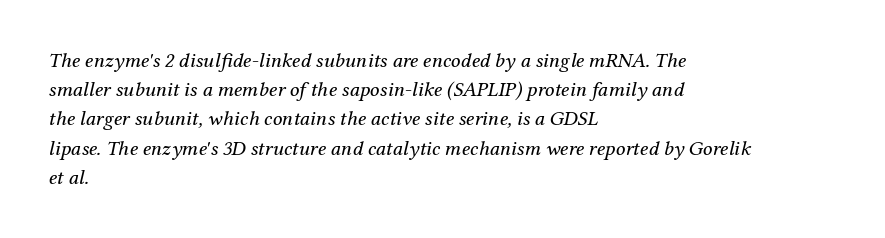
Q: Is the text bold? A: No.
Q: Is the text italic (slanted)? A: Yes, it leans right by about 12 degrees.
Q: Is the text underlined? A: No.
Q: How is the paragraph aligned? A: Left-aligned.
Q: Is the spacing between letters normal or unusually wide? A: Normal.
Q: Is the spacing between lines tight, normal or loose? A: Normal.
